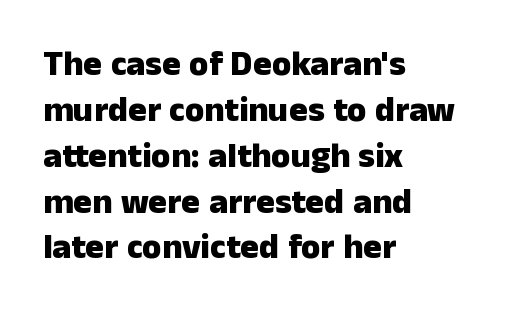
Q: Is the text bold? A: Yes.
Q: Is the text italic (slanted)? A: No, it is upright.
Q: Is the typeface a serif or a sans-serif typeface? A: Sans-serif.
Q: Is the text underlined? A: No.
Q: How is the paragraph aligned? A: Left-aligned.
Q: Is the spacing between letters normal or unusually wide? A: Normal.
Q: Is the spacing between lines tight, normal or loose? A: Normal.
Q: Width (condensed, normal, or wide)? A: Normal.
Q: Stroke contrast? A: Low.
Q: x-height? A: Medium.
Q: Monospaced? A: No.
